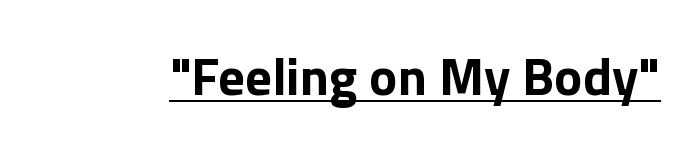
The image shows 53 px bold sans-serif type, upright; set normal letter spacing, underlined; low stroke contrast and a medium x-height.
